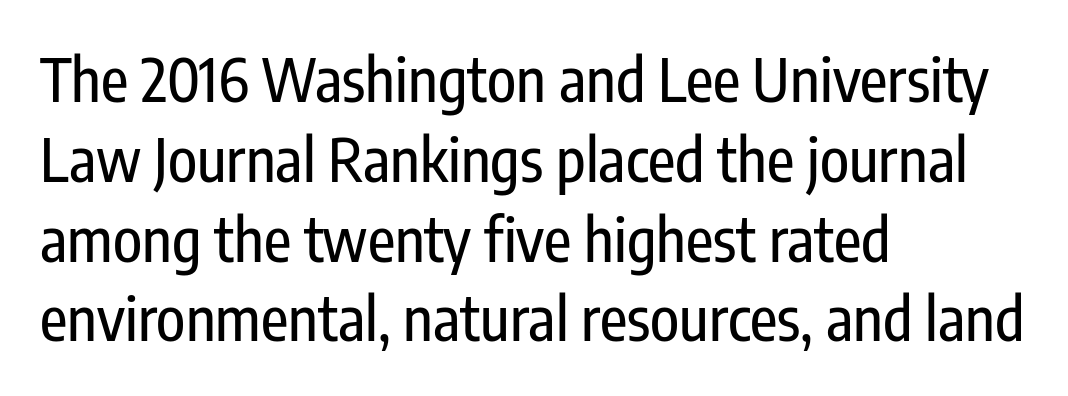
The image shows 60 px condensed sans-serif type, upright; set left-aligned, normal line spacing (1.33x), normal letter spacing, not underlined; low stroke contrast and a medium x-height.
